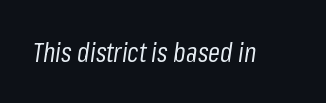
Glance below the letters and you will spot only blank space. The text carries the slant typical of an italic or oblique font. Stroke mass is kept to a normal reading level or below. The passage shown has conventional tracking throughout.
